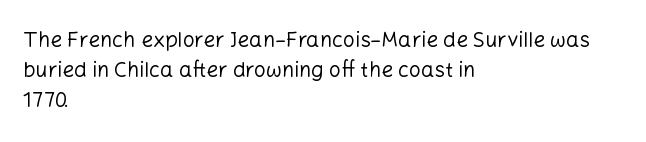
{"italic": "no", "bold": "no", "underline": "no", "align": "left", "line_spacing": "normal", "line_spacing_ratio": 1.42, "letter_spacing": "normal", "letter_spacing_em": 0.0, "glyph_px": 21}
